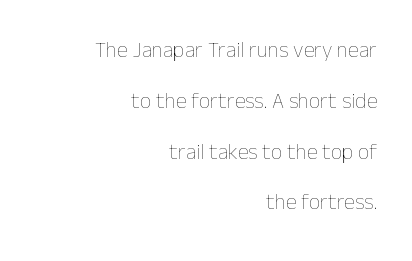
{"italic": "no", "bold": "no", "underline": "no", "align": "right", "line_spacing": "loose", "line_spacing_ratio": 2.31, "letter_spacing": "normal", "letter_spacing_em": 0.0, "glyph_px": 22}
